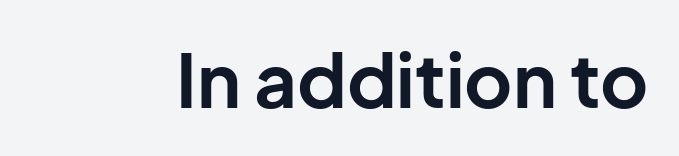
{"serif": "no", "italic": "no", "bold": "yes", "weight": "bold", "width": "normal", "stroke_contrast": "low", "x_height": "medium", "monospaced": "no", "underline": "no", "letter_spacing": "normal", "letter_spacing_em": 0.0, "glyph_px": 74}
